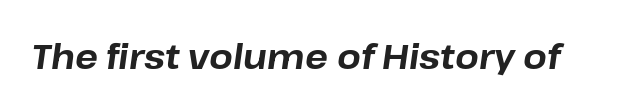
The image shows 34 px bold type, italic (leaning right); set normal letter spacing, not underlined; low stroke contrast and a medium x-height.
